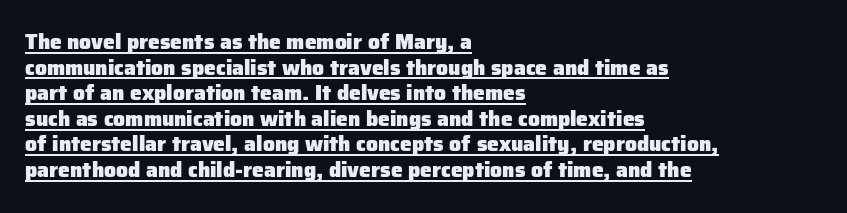
Q: Is the text bold? A: Yes.
Q: Is the text italic (slanted)? A: No, it is upright.
Q: Is the text underlined? A: Yes.
Q: How is the paragraph aligned? A: Left-aligned.
Q: Is the spacing between letters normal or unusually wide? A: Normal.
